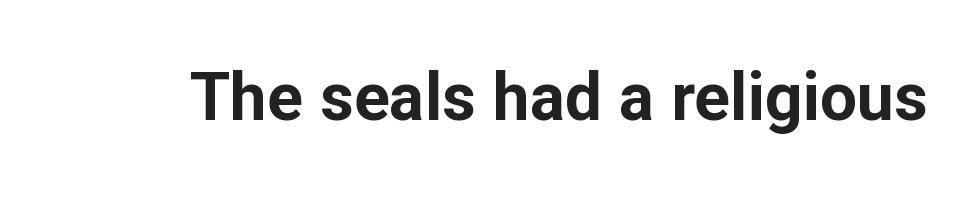
The image shows 66 px bold sans-serif type, upright; set normal letter spacing, not underlined; low stroke contrast and a medium x-height.
